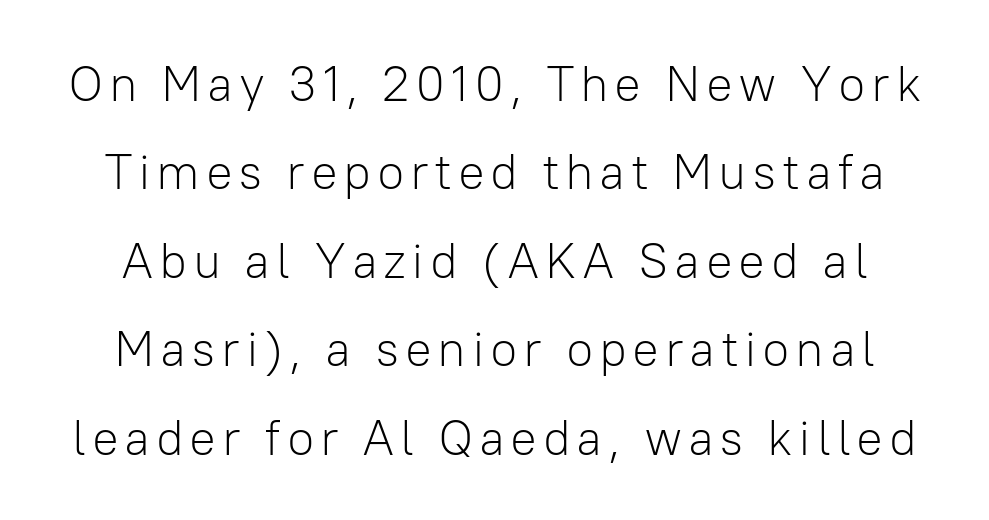
The image shows 50 px light sans-serif type, upright; set line spacing 1.77x, not underlined; low stroke contrast and a medium x-height.
